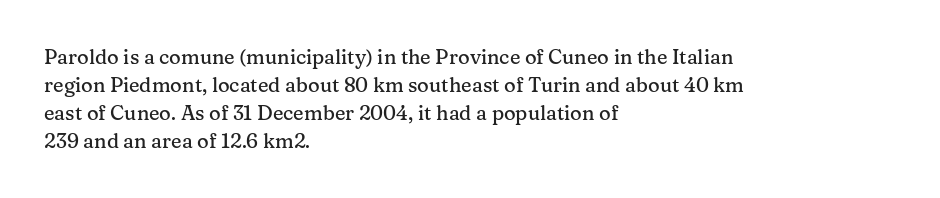
Q: Is the text italic (slanted)? A: No, it is upright.
Q: Is the text underlined? A: No.
Q: How is the paragraph aligned? A: Left-aligned.
Q: Is the spacing between letters normal or unusually wide? A: Normal.
Q: Is the spacing between lines tight, normal or loose? A: Normal.
